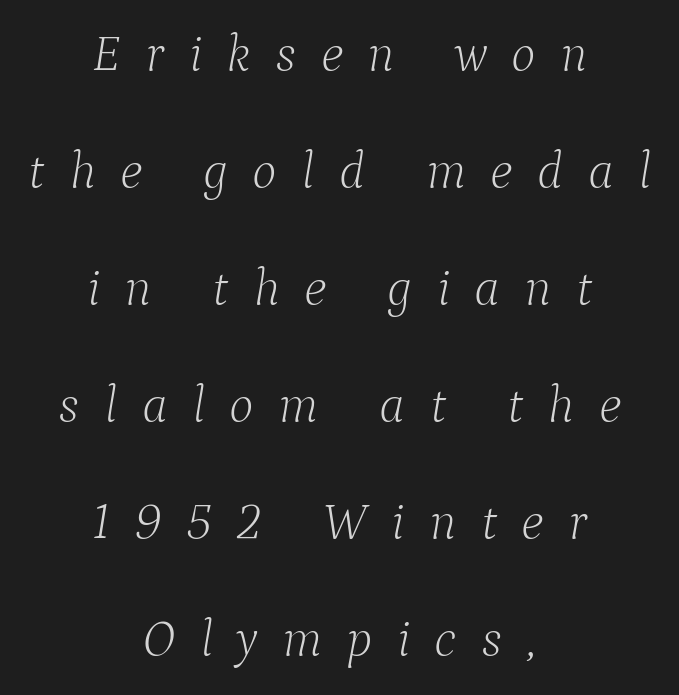
The glyphs are unaccompanied by any horizontal stroke below them. Heft: none added — not bold. Looks like regular typesetting: each glyph gets only the width it needs. The letterforms stand isolated, each surrounded by extra space. If you folded the block vertically in half, each line would mirror itself in length.
